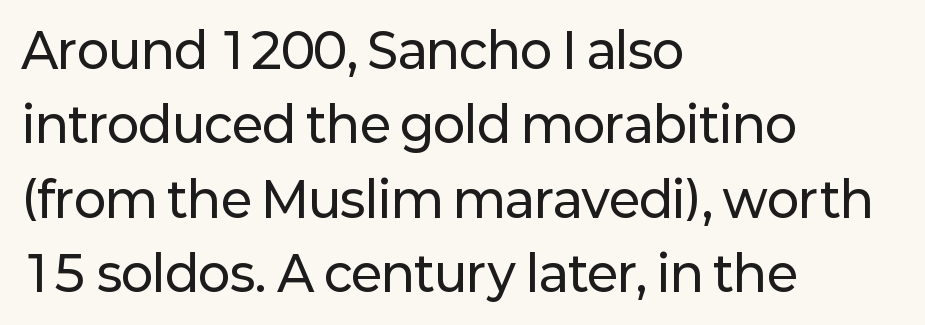
The image shows 48 px sans-serif type, upright; set left-aligned, normal line spacing (1.55x), normal letter spacing, not underlined; low stroke contrast and a medium x-height.
